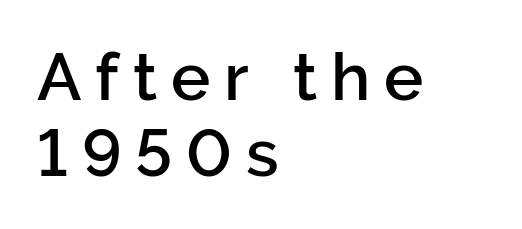
{"serif": "no", "italic": "no", "bold": "semi", "weight": "semibold", "width": "normal", "stroke_contrast": "low", "x_height": "medium", "monospaced": "no", "underline": "no", "align": "left", "line_spacing": "tight", "line_spacing_ratio": 1.15, "letter_spacing": "wide", "letter_spacing_em": 0.21, "glyph_px": 66}
